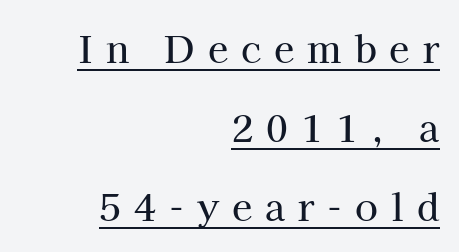
{"serif": "yes", "italic": "no", "width": "normal", "stroke_contrast": "high", "x_height": "medium", "monospaced": "no", "underline": "yes", "align": "right", "line_spacing": "loose", "line_spacing_ratio": 2.13, "letter_spacing": "wide", "letter_spacing_em": 0.35, "glyph_px": 37}
